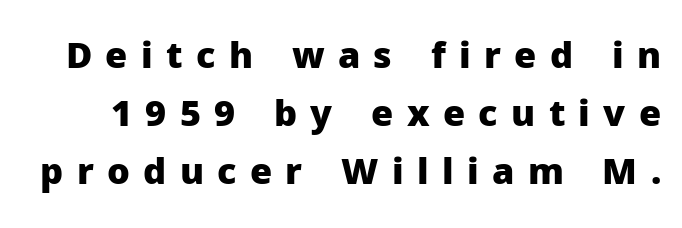
The image shows 36 px heavy sans-serif type, upright; set normal line spacing (1.61x), unusually wide letter spacing (+0.37 em), not underlined; low stroke contrast and a medium x-height.
